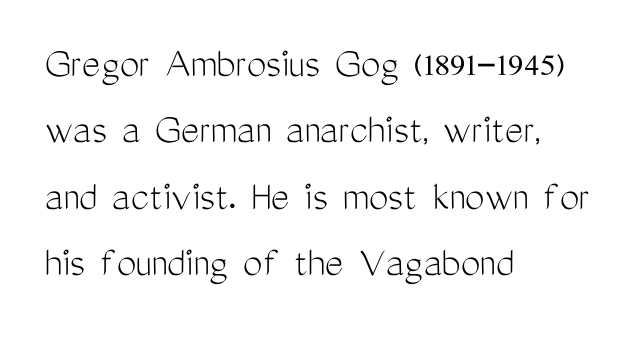
Q: Is the text bold? A: No.
Q: Is the text italic (slanted)? A: No, it is upright.
Q: Is the typeface a serif or a sans-serif typeface? A: Sans-serif.
Q: Is the text underlined? A: No.
Q: How is the paragraph aligned? A: Left-aligned.
Q: Is the spacing between letters normal or unusually wide? A: Normal.
Q: Is the spacing between lines tight, normal or loose? A: Normal.
Q: Width (condensed, normal, or wide)? A: Condensed.
Q: Stroke contrast? A: Medium.
Q: x-height? A: Medium.
Q: Monospaced? A: No.
